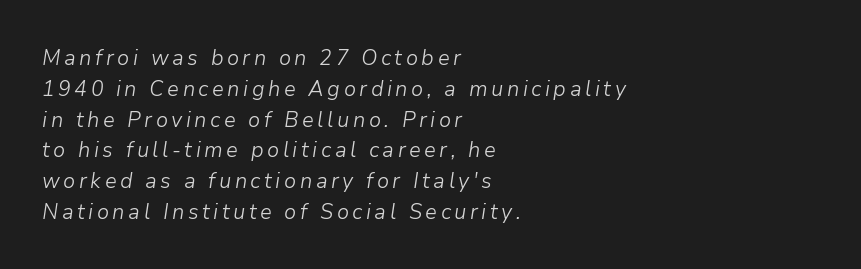
{"italic": "yes", "lean": "right", "slant_degrees": 9, "bold": "no", "underline": "no", "align": "left", "line_spacing": "normal", "line_spacing_ratio": 1.4, "glyph_px": 22}
